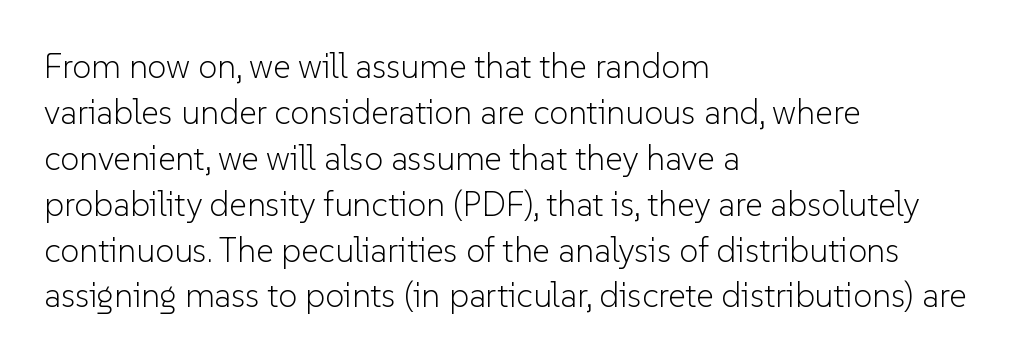
{"serif": "no", "italic": "no", "bold": "no", "weight": "light", "width": "normal", "stroke_contrast": "low", "x_height": "medium", "monospaced": "no", "underline": "no", "align": "left", "line_spacing": "normal", "line_spacing_ratio": 1.35, "letter_spacing": "normal", "letter_spacing_em": 0.0, "glyph_px": 34}
